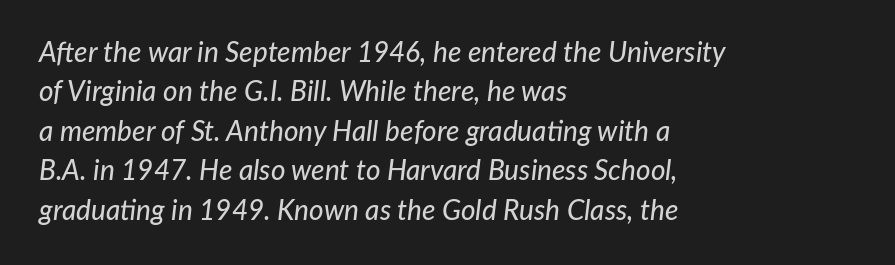
This rendering features lettering with no underline. The lettering tilts uniformly, giving the passage an italic look. What's the leading like? Ordinary, nothing unusual. The paragraph shown leans on its left margin. This sample has the flowing, uneven cadence of proportional lettering. In terms of letterspacing, this is plain default setting.
